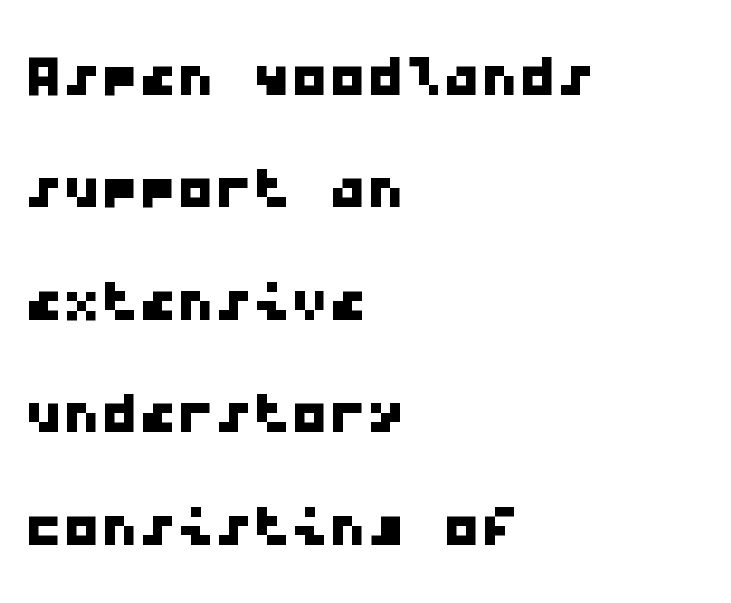
The image shows 76 px wide sans-serif type, monospaced; set left-aligned, normal line spacing (1.48x), normal letter spacing, not underlined; low stroke contrast and a medium x-height.
